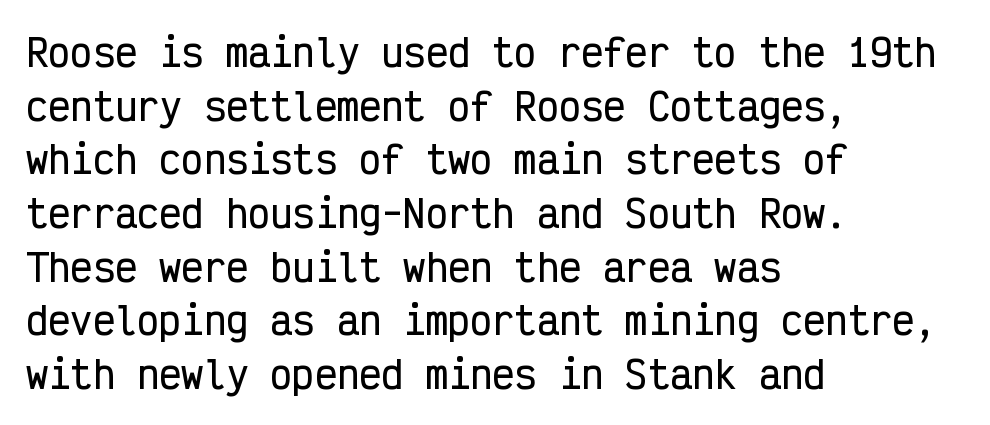
Leftover space on each line is placed entirely after the last word. Nobody touched the tracking dial on this one. Classification — sans serif. Whoever set this chose a conventional vertical rhythm. Beneath every word, the page is bare. Quick note: not italic, upright.
